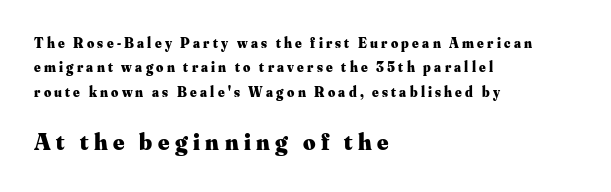
Q: Is the text bold? A: Yes.
Q: Is the text italic (slanted)? A: No, it is upright.
Q: Is the text underlined? A: No.
Q: How is the paragraph aligned? A: Left-aligned.
Q: Is the spacing between letters normal or unusually wide? A: Unusually wide.
Q: Which block of text is set in a larger size, the first (top) or the second (bottom)? A: The second (bottom) one.
